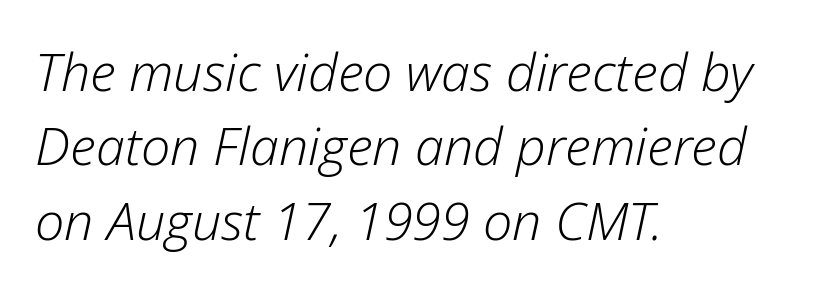
{"italic": "yes", "lean": "right", "slant_degrees": 12, "bold": "no", "weight": "light", "width": "normal", "stroke_contrast": "low", "x_height": "medium", "monospaced": "no", "underline": "no", "align": "left", "line_spacing": "normal", "line_spacing_ratio": 1.43, "letter_spacing": "normal", "letter_spacing_em": 0.0, "glyph_px": 52}
